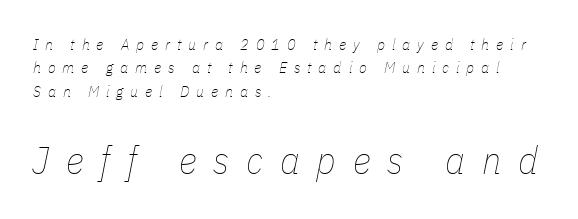
Q: Is the text bold? A: No.
Q: Is the text italic (slanted)? A: Yes, it leans right by about 11 degrees.
Q: Is the text underlined? A: No.
Q: How is the paragraph aligned? A: Left-aligned.
Q: Is the spacing between letters normal or unusually wide? A: Unusually wide.
Q: Is the spacing between lines tight, normal or loose? A: Normal.
Q: Which block of text is set in a larger size, the first (top) or the second (bottom)? A: The second (bottom) one.
Q: Width (condensed, normal, or wide)? A: Condensed.
Q: Stroke contrast? A: Low.
Q: x-height? A: Medium.
Q: Monospaced? A: No.
